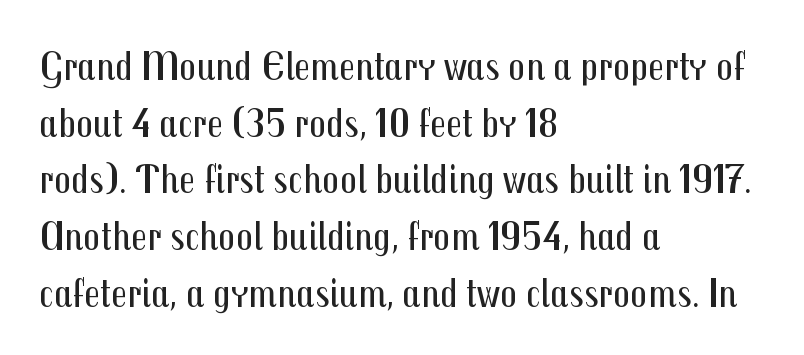
Q: Is the text bold? A: No.
Q: Is the text italic (slanted)? A: No, it is upright.
Q: Is the typeface a serif or a sans-serif typeface? A: Sans-serif.
Q: Is the text underlined? A: No.
Q: How is the paragraph aligned? A: Left-aligned.
Q: Is the spacing between letters normal or unusually wide? A: Normal.
Q: Is the spacing between lines tight, normal or loose? A: Normal.
Q: Width (condensed, normal, or wide)? A: Condensed.
Q: Stroke contrast? A: Medium.
Q: x-height? A: Medium.
Q: Monospaced? A: No.
